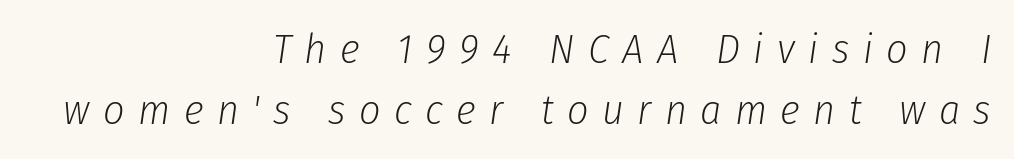
Q: Is the text bold? A: No.
Q: Is the text italic (slanted)? A: Yes, it leans right by about 8 degrees.
Q: Is the text underlined? A: No.
Q: How is the paragraph aligned? A: Right-aligned.
Q: Is the spacing between letters normal or unusually wide? A: Unusually wide.
Q: Is the spacing between lines tight, normal or loose? A: Normal.
Q: Width (condensed, normal, or wide)? A: Condensed.
Q: Stroke contrast? A: Low.
Q: x-height? A: Medium.
Q: Monospaced? A: No.
